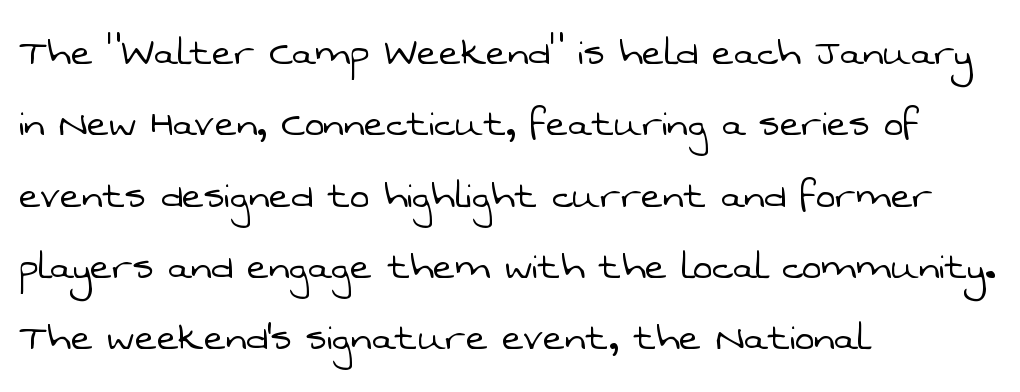
No feet cap the strokes, marking this as sans-serif type. The paragraph has a hard left edge and a soft right edge. Heft: none added — not bold. Only glyphs here, with clear space below each row. Tracking here is standard; glyphs follow each other at the usual distance.
